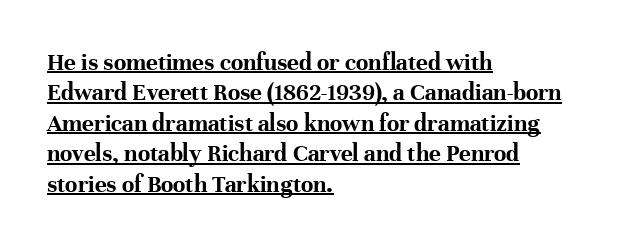
The face used here is rendered with its standard letterfit. Weight: bold. This rendering features underlined lettering. Line beginnings align vertically; line endings do not. The font's upright variant was chosen for this text.
